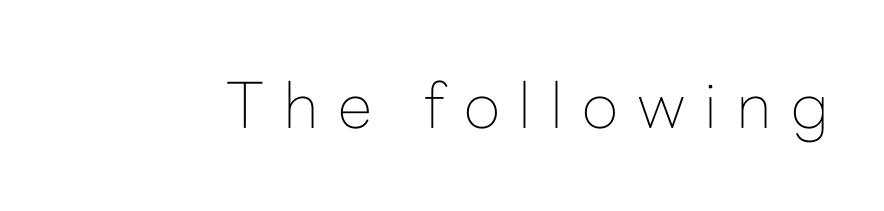
Glyph-to-glyph distance is far greater than everyday printed text. This is roman type, the default non-slanted kind. Heaviness? Minimal to ordinary, like unemphasized prose. Bare-footed words on every line.
